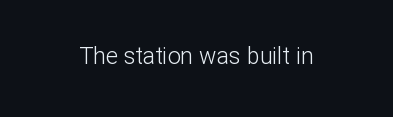
Q: Is the text bold? A: No.
Q: Is the text italic (slanted)? A: No, it is upright.
Q: Is the text underlined? A: No.
Q: Is the spacing between letters normal or unusually wide? A: Normal.
